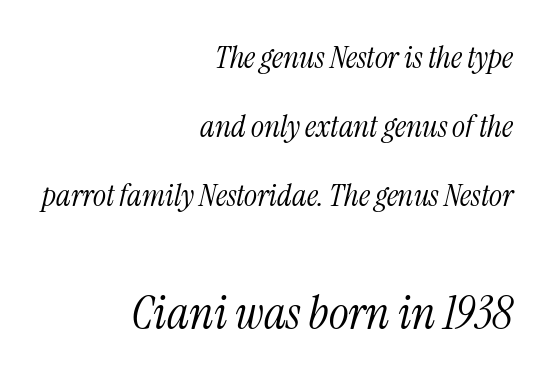
{"serif": "yes", "italic": "yes", "lean": "right", "slant_degrees": 13, "bold": "no", "weight": "light", "width": "condensed", "stroke_contrast": "medium", "x_height": "medium", "monospaced": "no", "underline": "no", "align": "right", "line_spacing": "loose", "line_spacing_ratio": 2.23, "letter_spacing": "normal", "letter_spacing_em": 0.0, "larger_block": "second", "size_ratio": 1.52, "glyph_px": 47}
